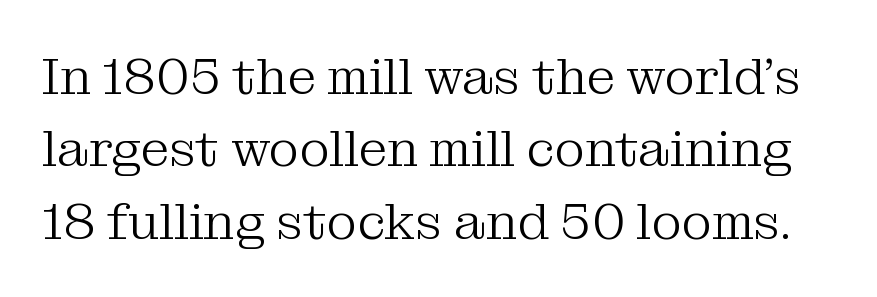
Q: Is the text bold? A: No.
Q: Is the text italic (slanted)? A: No, it is upright.
Q: Is the typeface a serif or a sans-serif typeface? A: Serif.
Q: Is the text underlined? A: No.
Q: Is the spacing between letters normal or unusually wide? A: Normal.
Q: Is the spacing between lines tight, normal or loose? A: Normal.
Q: Width (condensed, normal, or wide)? A: Normal.
Q: Stroke contrast? A: Medium.
Q: x-height? A: Medium.
Q: Monospaced? A: No.
